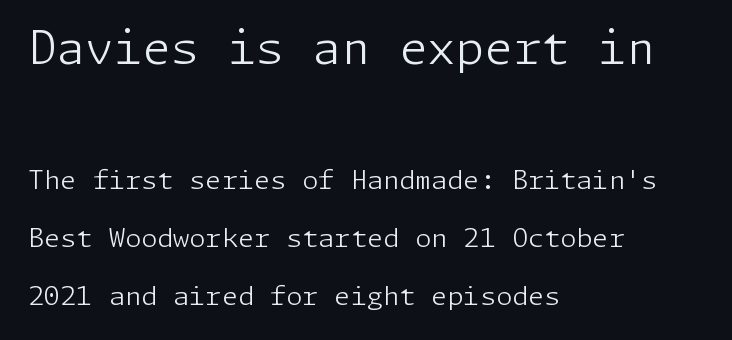
Q: Is the text bold? A: No.
Q: Is the text italic (slanted)? A: No, it is upright.
Q: Is the typeface a serif or a sans-serif typeface? A: Sans-serif.
Q: Is the text underlined? A: No.
Q: How is the paragraph aligned? A: Left-aligned.
Q: Is the spacing between letters normal or unusually wide? A: Normal.
Q: Is the spacing between lines tight, normal or loose? A: Loose.
Q: Which block of text is set in a larger size, the first (top) or the second (bottom)? A: The first (top) one.
Q: Width (condensed, normal, or wide)? A: Normal.
Q: Stroke contrast? A: Low.
Q: x-height? A: Medium.
